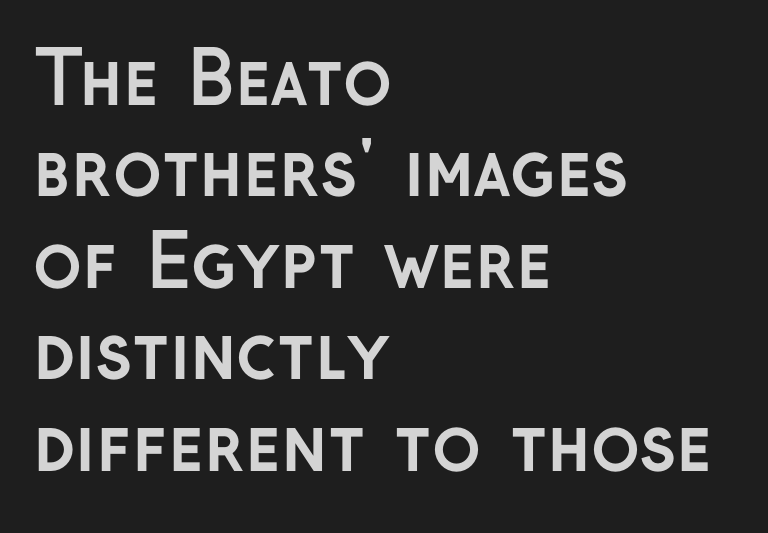
The typesetter chose a ragged-right arrangement here. The lines sit at an ordinary, default distance from one another. Quick note: underline off. Pretty heavy lettering here — definitely bold.
